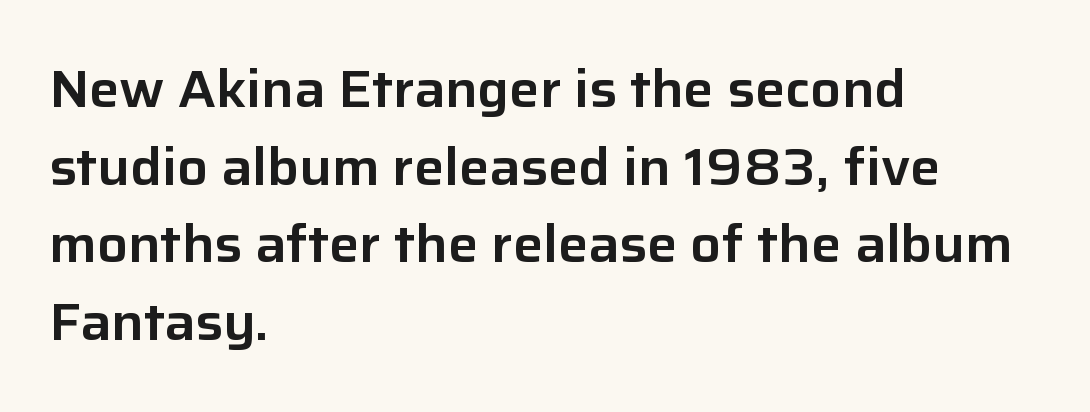
Q: Is the text italic (slanted)? A: No, it is upright.
Q: Is the typeface a serif or a sans-serif typeface? A: Sans-serif.
Q: Is the text underlined? A: No.
Q: How is the paragraph aligned? A: Left-aligned.
Q: Is the spacing between letters normal or unusually wide? A: Normal.
Q: Is the spacing between lines tight, normal or loose? A: Normal.
Q: Width (condensed, normal, or wide)? A: Normal.
Q: Stroke contrast? A: Low.
Q: x-height? A: Medium.
Q: Monospaced? A: No.
